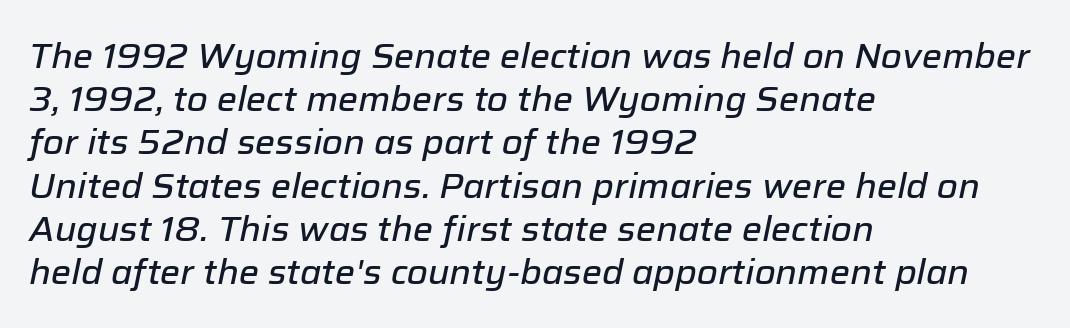
{"italic": "yes", "lean": "right", "slant_degrees": 12, "width": "normal", "stroke_contrast": "low", "x_height": "medium", "monospaced": "no", "underline": "no", "align": "left", "line_spacing": "normal", "line_spacing_ratio": 1.27, "letter_spacing": "normal", "letter_spacing_em": 0.0, "glyph_px": 34}
